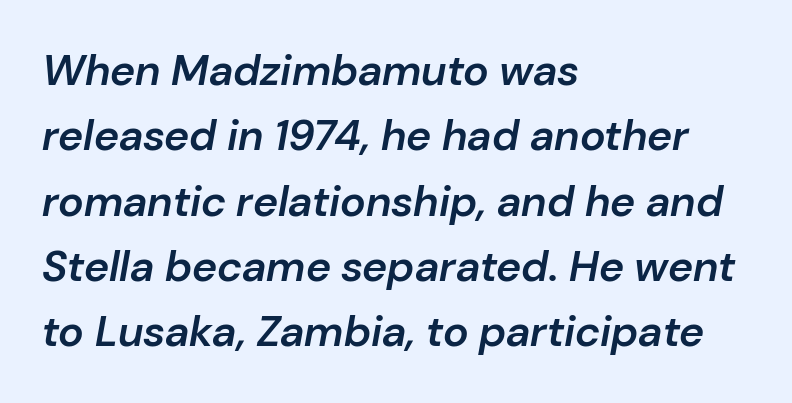
{"italic": "yes", "lean": "right", "slant_degrees": 10, "bold": "semi", "weight": "semibold", "width": "normal", "stroke_contrast": "low", "x_height": "medium", "monospaced": "no", "underline": "no", "align": "left", "line_spacing": "normal", "line_spacing_ratio": 1.52, "letter_spacing": "normal", "letter_spacing_em": 0.0, "glyph_px": 43}
